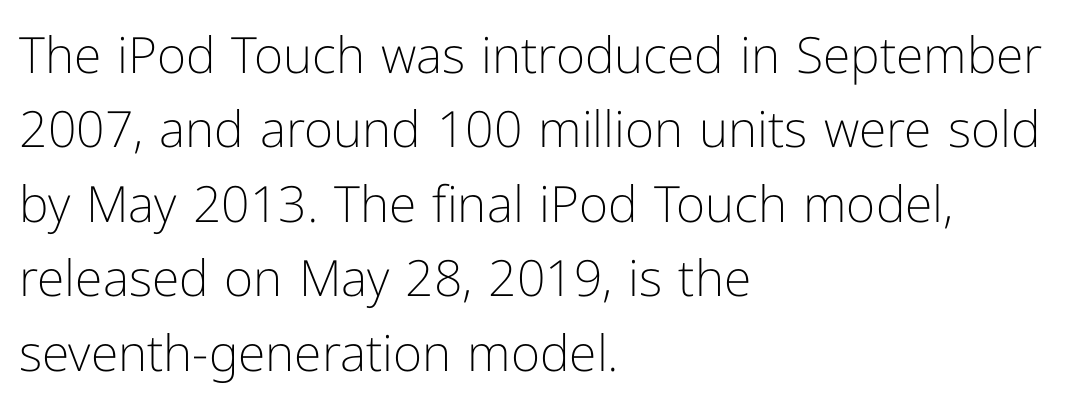
The image shows 50 px light sans-serif type, upright; set left-aligned, normal line spacing (1.49x), normal letter spacing, not underlined; low stroke contrast and a medium x-height.
